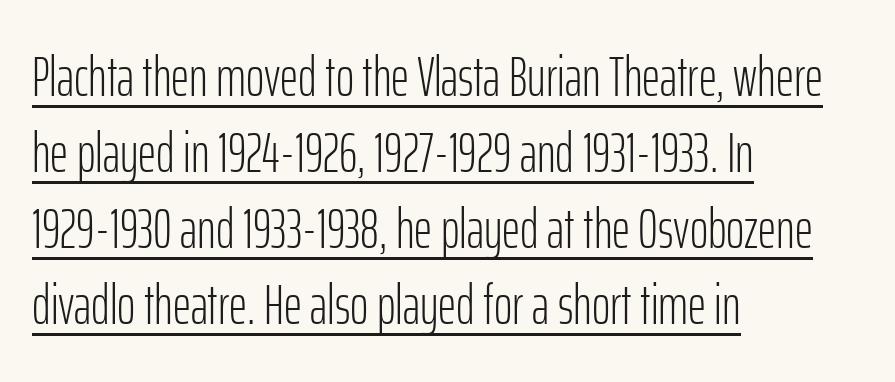
Q: Is the text bold? A: No.
Q: Is the text italic (slanted)? A: No, it is upright.
Q: Is the typeface a serif or a sans-serif typeface? A: Sans-serif.
Q: Is the text underlined? A: Yes.
Q: How is the paragraph aligned? A: Left-aligned.
Q: Is the spacing between letters normal or unusually wide? A: Normal.
Q: Is the spacing between lines tight, normal or loose? A: Normal.
Q: Width (condensed, normal, or wide)? A: Condensed.
Q: Stroke contrast? A: Low.
Q: x-height? A: Medium.
Q: Monospaced? A: No.
